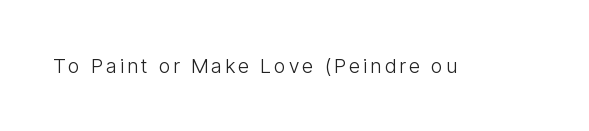
The image shows 20 px text type, upright; set not underlined.
